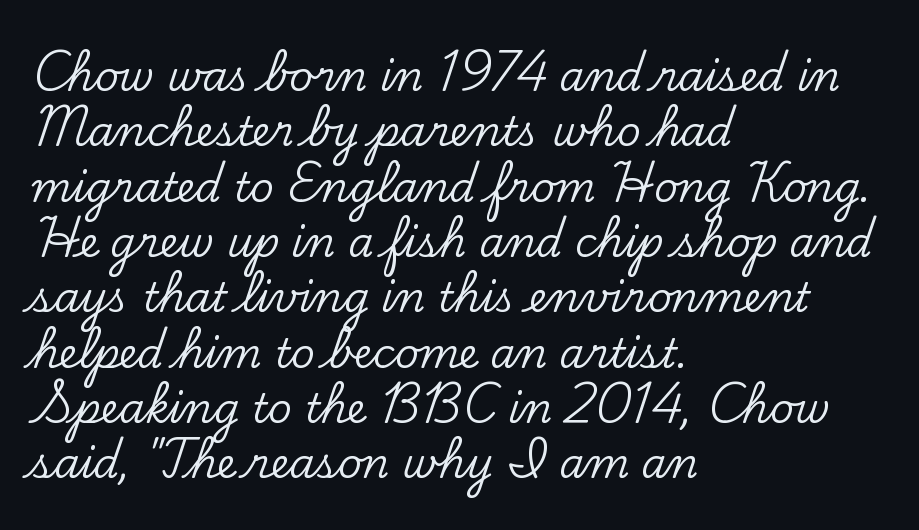
{"serif": "yes", "width": "normal", "stroke_contrast": "low", "x_height": "small", "monospaced": "no", "underline": "no", "align": "left", "line_spacing": "normal", "line_spacing_ratio": 1.35, "letter_spacing": "normal", "letter_spacing_em": 0.0, "glyph_px": 41}
